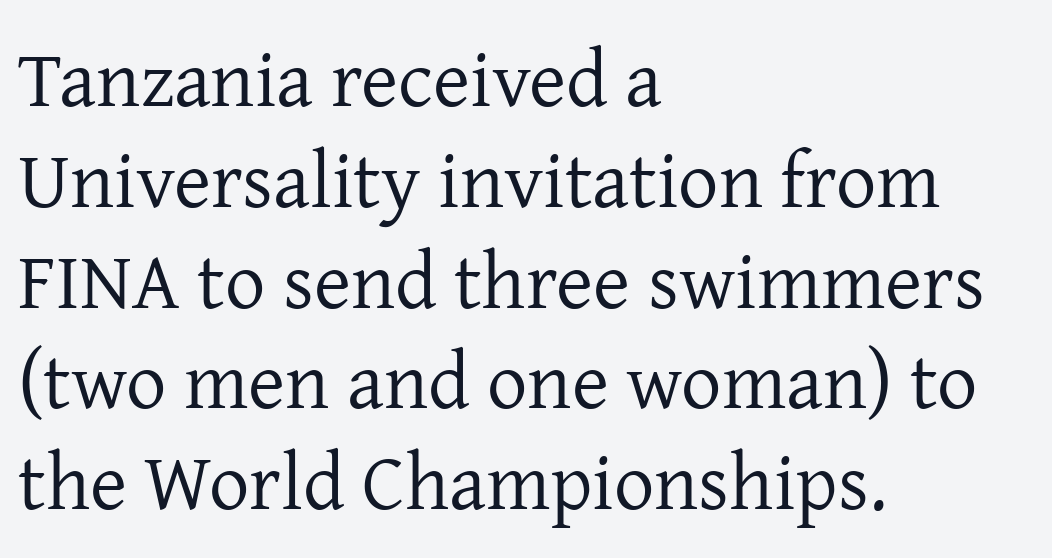
{"serif": "yes", "italic": "no", "bold": "no", "weight": "regular", "width": "normal", "stroke_contrast": "low", "x_height": "medium", "monospaced": "no", "underline": "no", "align": "left", "line_spacing": "normal", "line_spacing_ratio": 1.26, "letter_spacing": "normal", "letter_spacing_em": 0.0, "glyph_px": 80}
